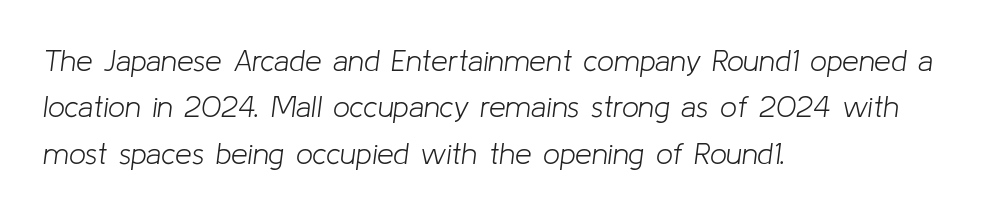
The image shows 30 px light type, italic (leaning right); set left-aligned, normal line spacing (1.55x), normal letter spacing, not underlined; low stroke contrast and a medium x-height.
